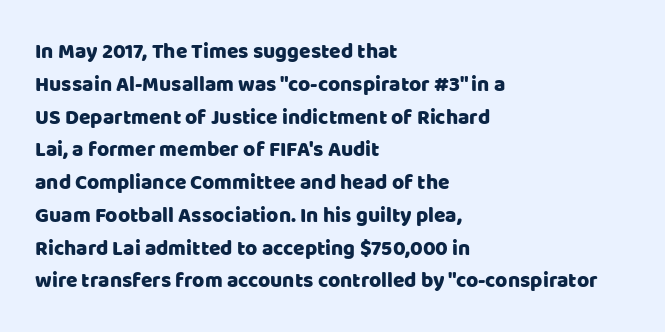
The image shows 21 px text type, upright; set left-aligned, normal line spacing (1.56x), normal letter spacing, not underlined.
